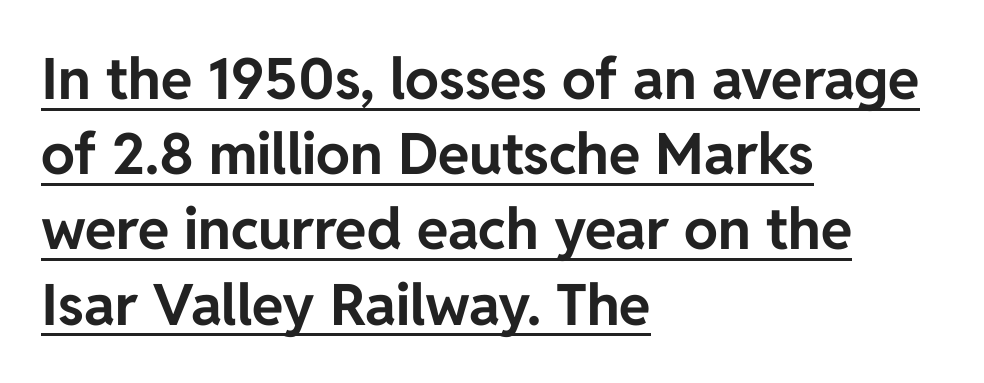
The setting favours the left margin, as ordinary paragraphs usually do. The passage shown is typed in a proportional face where columns would drift. Plenty of ink on the page — the face is bold. If you drew a line through each stem, it would be perfectly vertical. Is the letter spacing exaggerated? No — it looks like the ordinary default.
